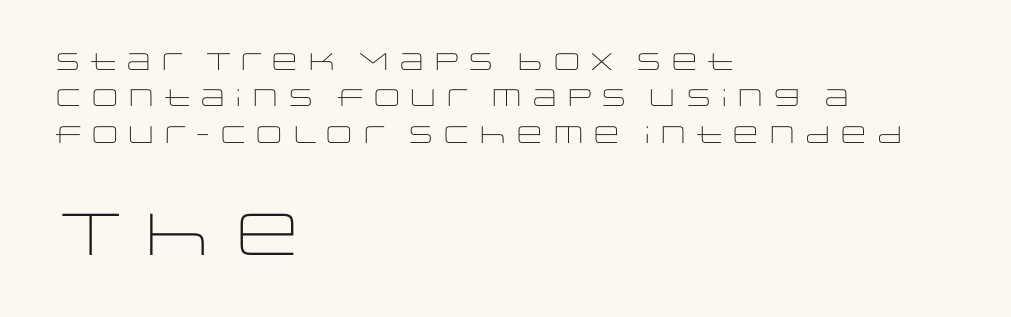
{"serif": "no", "italic": "no", "bold": "no", "weight": "light", "width": "wide", "stroke_contrast": "low", "x_height": "large", "monospaced": "no", "underline": "no", "align": "left", "line_spacing": "normal", "line_spacing_ratio": 1.52, "letter_spacing": "normal", "letter_spacing_em": 0.0, "larger_block": "second", "size_ratio": 2.46, "glyph_px": 59}
